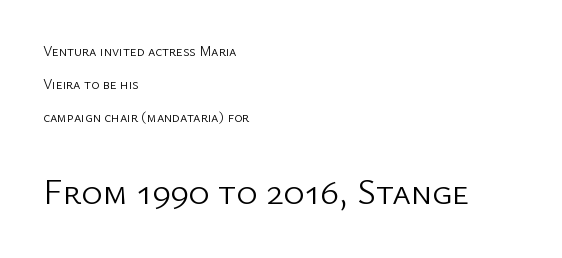
The image shows 36 px light sans-serif type, upright; set left-aligned, loose line spacing (2.36x), normal letter spacing, not underlined; the second (bottom) block is 2.57x larger; low stroke contrast and a medium x-height.
